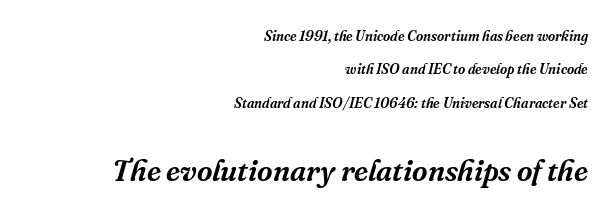
Old-style or modern, the face here clearly has serifs. Bigger letters appear in the bottom chunk; the top chunk is reduced. The face used here is proportionally spaced, like ordinary book or web type. Nobody touched the tracking dial on this one. Underline: absent.
